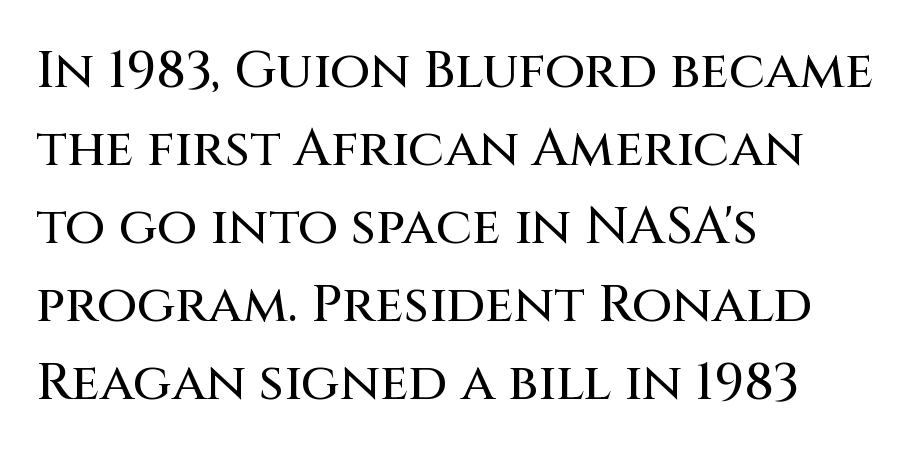
The image shows 52 px sans-serif type, upright; set left-aligned, normal line spacing (1.5x), normal letter spacing, not underlined; medium stroke contrast and a large x-height.
